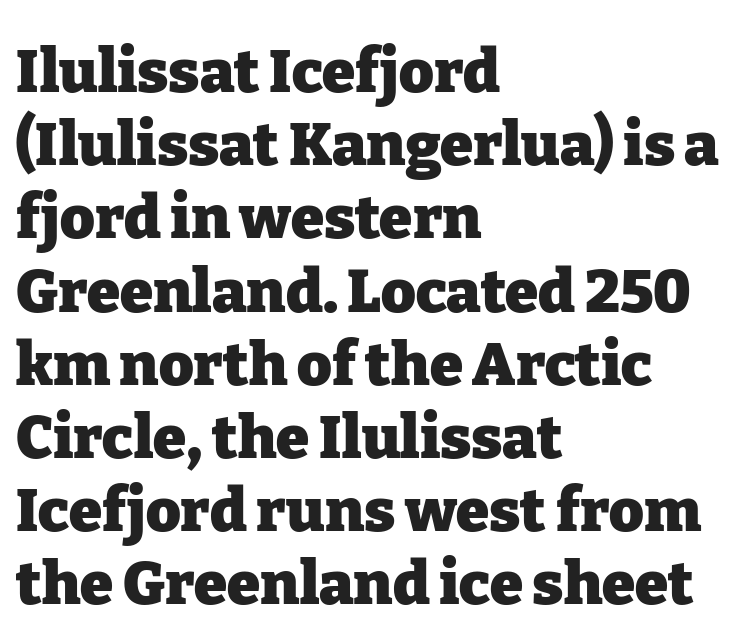
The string is rendered with underlining switched off. Teacher's note: observe the even left margin — that is flush-left alignment. Plenty of ink on the page — the face is bold. Serifs: yes, visible at the terminals of the letterforms. The typography opts for an upright posture over an oblique one.
